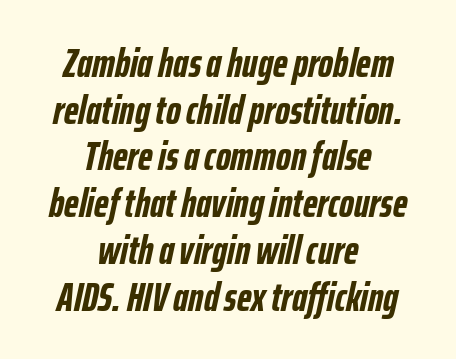
{"italic": "yes", "lean": "right", "slant_degrees": 12, "bold": "yes", "weight": "semibold", "width": "condensed", "stroke_contrast": "low", "x_height": "medium", "monospaced": "no", "underline": "no", "align": "center", "line_spacing": "tight", "line_spacing_ratio": 1.14, "letter_spacing": "normal", "letter_spacing_em": 0.0, "glyph_px": 41}
